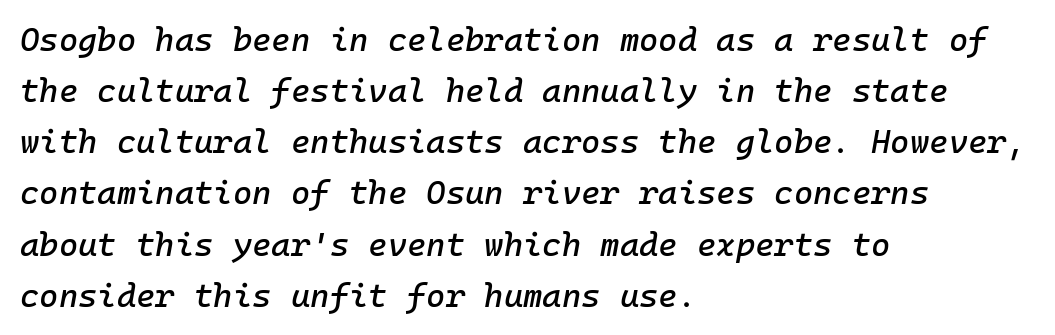
Q: Is the text italic (slanted)? A: Yes, it leans right by about 10 degrees.
Q: Is the text underlined? A: No.
Q: How is the paragraph aligned? A: Left-aligned.
Q: Is the spacing between letters normal or unusually wide? A: Normal.
Q: Is the spacing between lines tight, normal or loose? A: Normal.
Q: Width (condensed, normal, or wide)? A: Normal.
Q: Stroke contrast? A: Low.
Q: x-height? A: Medium.
Q: Monospaced? A: Yes.
